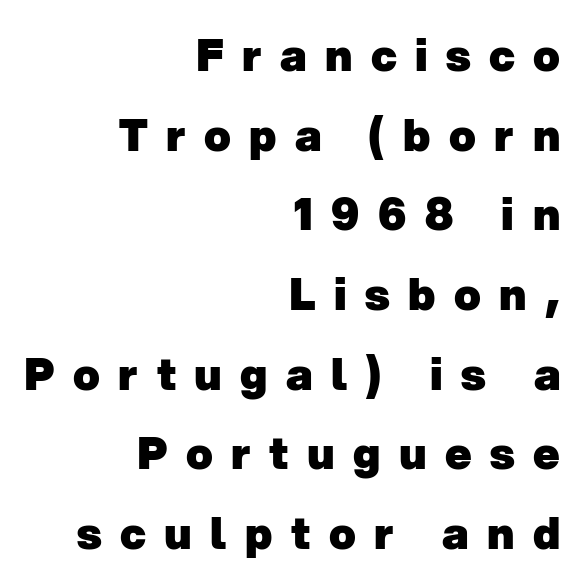
Q: Is the text bold? A: Yes.
Q: Is the typeface a serif or a sans-serif typeface? A: Sans-serif.
Q: Is the text underlined? A: No.
Q: How is the paragraph aligned? A: Right-aligned.
Q: Is the spacing between letters normal or unusually wide? A: Unusually wide.
Q: Width (condensed, normal, or wide)? A: Normal.
Q: Stroke contrast? A: Low.
Q: x-height? A: Medium.
Q: Monospaced? A: No.
